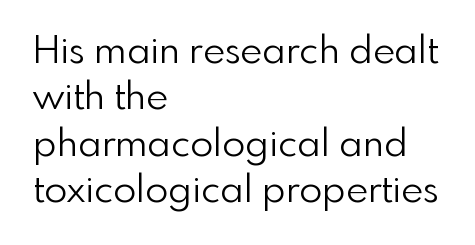
How are the letters spaced? Ordinarily, with no added tracking. Posture: straight, roman, zero tilt. The words here are not underlined. Examine the stroke ends and you'll find no serifs.
